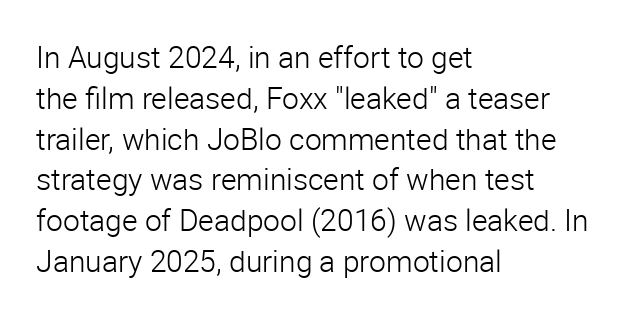
Q: Is the text bold? A: No.
Q: Is the text italic (slanted)? A: No, it is upright.
Q: Is the typeface a serif or a sans-serif typeface? A: Sans-serif.
Q: Is the text underlined? A: No.
Q: How is the paragraph aligned? A: Left-aligned.
Q: Is the spacing between letters normal or unusually wide? A: Normal.
Q: Is the spacing between lines tight, normal or loose? A: Normal.
Q: Width (condensed, normal, or wide)? A: Normal.
Q: Stroke contrast? A: Low.
Q: x-height? A: Medium.
Q: Monospaced? A: No.
